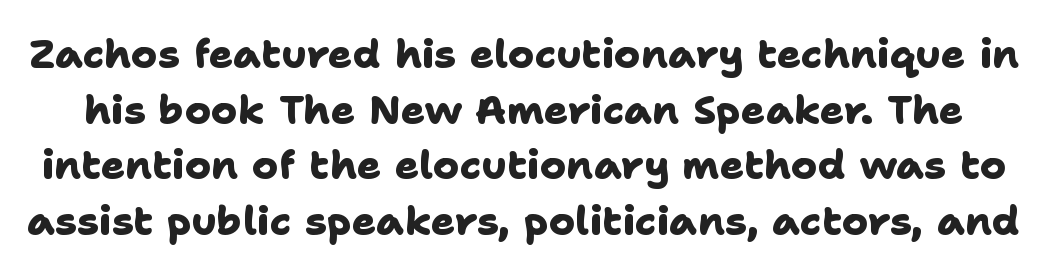
The image shows 40 px heavy sans-serif type; set normal line spacing (1.39x), normal letter spacing, not underlined; low stroke contrast and a medium x-height.
